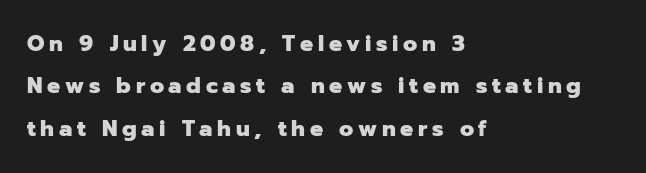
The image shows 22 px bold type, upright; set left-aligned, loose line spacing (1.93x), unusually wide letter spacing (+0.21 em), not underlined.
